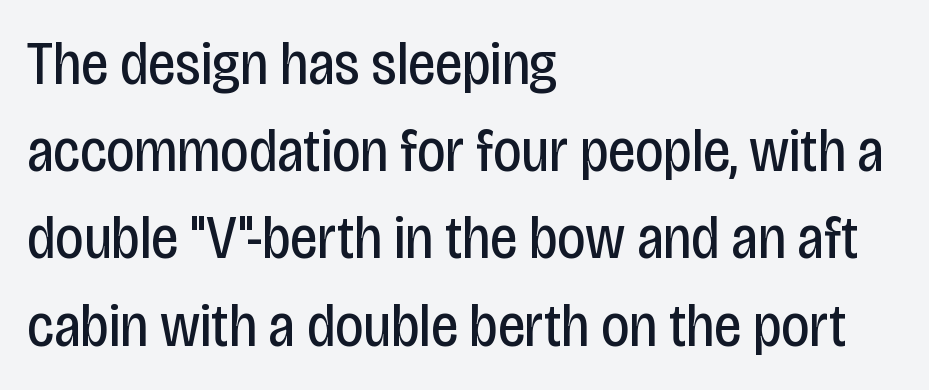
{"serif": "no", "italic": "no", "bold": "no", "weight": "regular", "width": "condensed", "stroke_contrast": "low", "x_height": "large", "monospaced": "no", "underline": "no", "align": "left", "line_spacing": "normal", "line_spacing_ratio": 1.43, "letter_spacing": "normal", "letter_spacing_em": 0.0, "glyph_px": 61}
